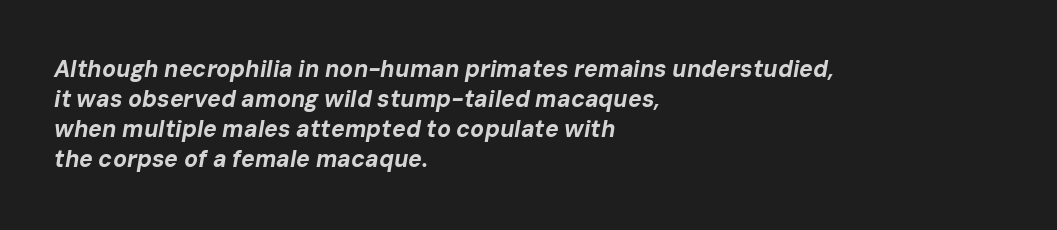
The image shows 23 px bold type, italic (leaning right); set left-aligned, normal line spacing (1.31x), normal letter spacing, not underlined.
